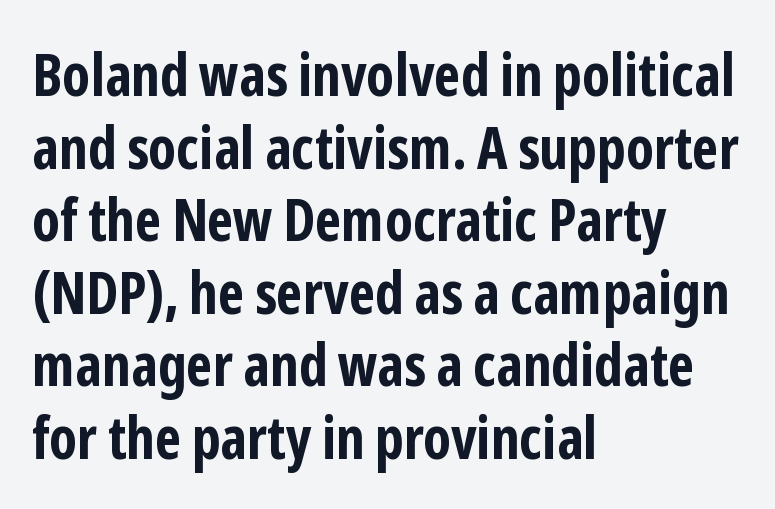
{"serif": "no", "italic": "no", "bold": "yes", "weight": "bold", "width": "condensed", "stroke_contrast": "low", "x_height": "medium", "monospaced": "no", "underline": "no", "align": "left", "line_spacing_ratio": 1.23, "letter_spacing": "normal", "letter_spacing_em": 0.0, "glyph_px": 59}
